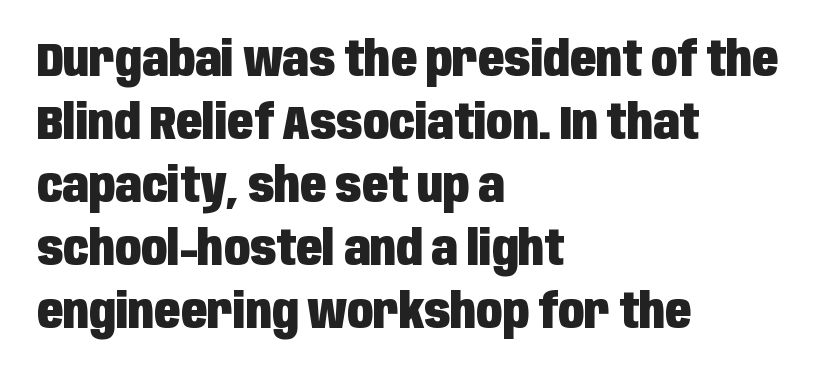
{"serif": "no", "italic": "no", "bold": "yes", "weight": "heavy", "width": "condensed", "stroke_contrast": "low", "x_height": "large", "monospaced": "no", "underline": "no", "align": "left", "line_spacing": "normal", "line_spacing_ratio": 1.31, "letter_spacing": "normal", "letter_spacing_em": 0.0, "glyph_px": 48}
